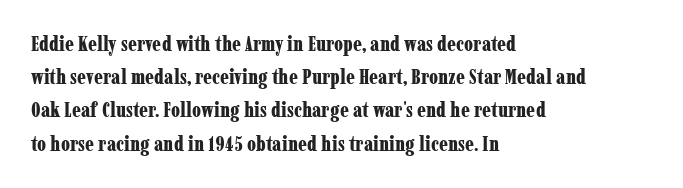
The font is running at its bold setting. Letters rest on an invisible, unmarked baseline. Students, note that the glyphs here touch the page at normal intervals. The rendering anchors every line to the left-hand side.
